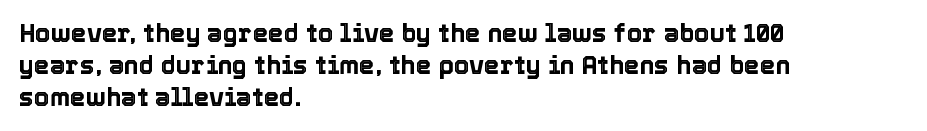
Q: Is the text italic (slanted)? A: No, it is upright.
Q: Is the text underlined? A: No.
Q: How is the paragraph aligned? A: Left-aligned.
Q: Is the spacing between letters normal or unusually wide? A: Normal.
Q: Is the spacing between lines tight, normal or loose? A: Normal.
